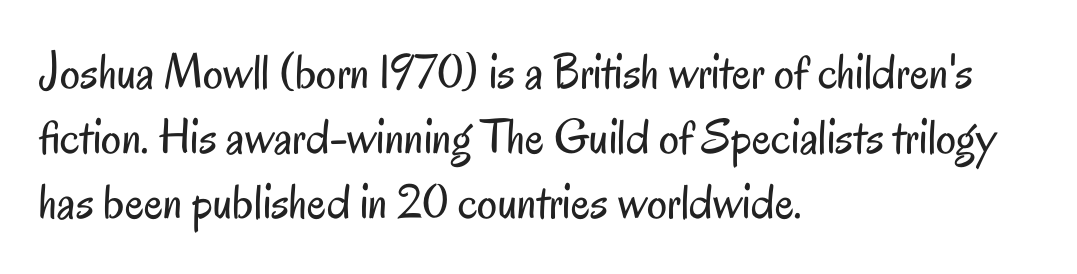
The image shows 50 px regular-weight, condensed sans-serif type, upright; set left-aligned, normal line spacing (1.3x), normal letter spacing, not underlined; low stroke contrast and a small x-height.
